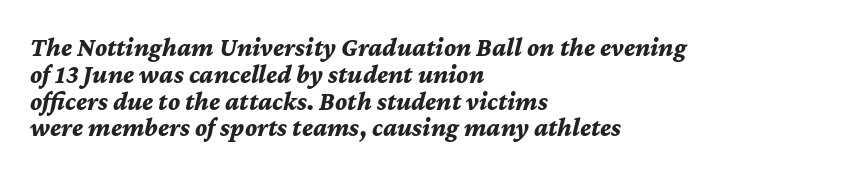
The image shows 26 px bold type, italic (leaning right); set left-aligned, tight line spacing (1.03x), normal letter spacing, not underlined.
